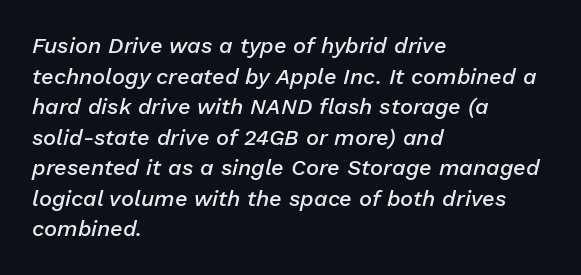
{"italic": "yes", "lean": "right", "slant_degrees": 13, "bold": "semi", "underline": "no", "align": "left", "line_spacing": "normal", "line_spacing_ratio": 1.39, "letter_spacing": "normal", "letter_spacing_em": 0.0, "glyph_px": 22}
